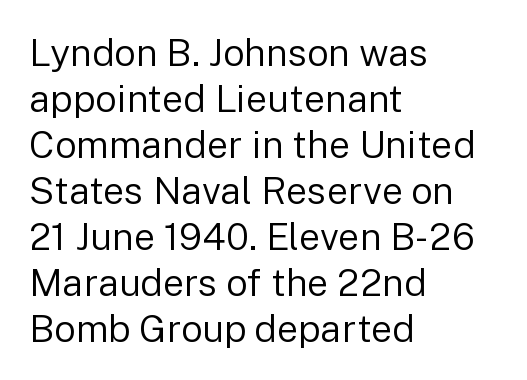
Is this a fixed-width face? No — the glyphs have proportional, varying widths. This sample is left-justified, so line endings fall wherever the words run out. Designer's note — italics off, roman on. A clean baseline with only descenders dipping below it. Compared with typical body copy, the letter spacing here is the same.
